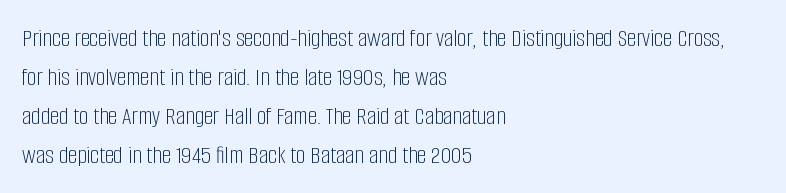
Q: Is the text bold? A: No.
Q: Is the text italic (slanted)? A: No, it is upright.
Q: Is the text underlined? A: No.
Q: How is the paragraph aligned? A: Left-aligned.
Q: Is the spacing between letters normal or unusually wide? A: Normal.
Q: Is the spacing between lines tight, normal or loose? A: Normal.
